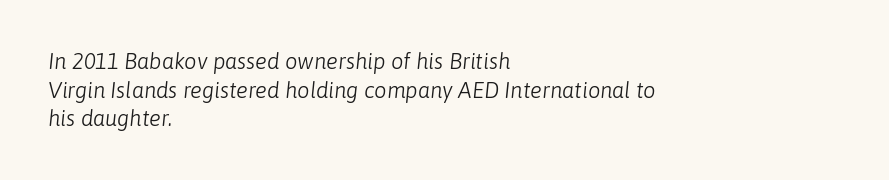
The image shows 22 px text type, italic (leaning right); set left-aligned, normal line spacing (1.3x), normal letter spacing, not underlined.
